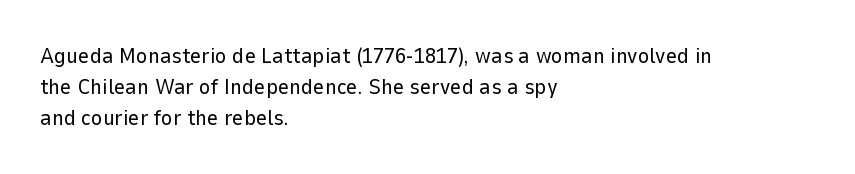
The words here are not underlined. Default kerning and tracking; the words read as compact shapes. The paragraph shown leans on its left margin. Posture: straight, roman, zero tilt. Vertical stems look standard width or narrower in stroke. Vertical spacing — default.
